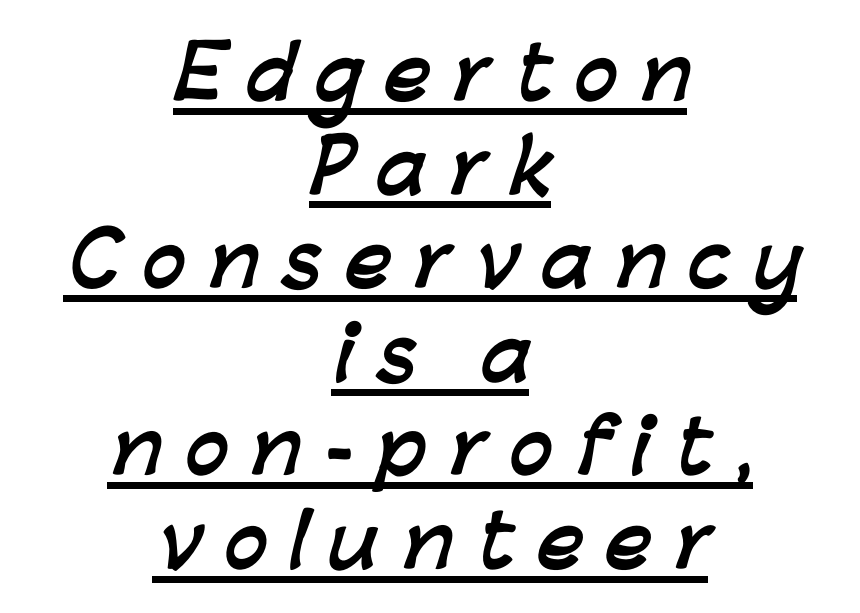
The image shows 72 px semibold sans-serif type; set centered, normal line spacing (1.3x), unusually wide letter spacing (+0.31 em), underlined; low stroke contrast and a medium x-height.
